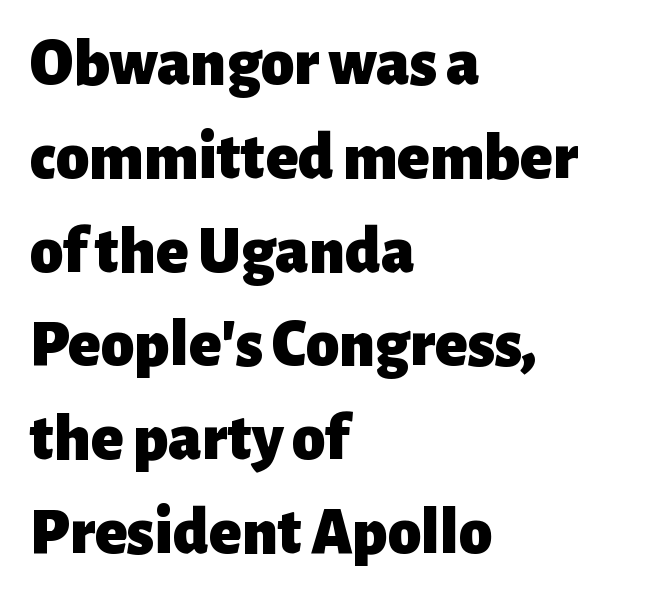
The tracking reads as untouched default to a designer's eye. The block of text has a typical density, with ordinary space between rows. Alignment: flush left. This is the regular roman posture of the typeface. These lines are composed in type without serifs.
